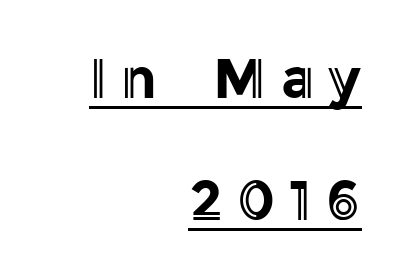
The image shows 56 px text type, upright; set right-aligned, loose line spacing (2.18x), unusually wide letter spacing (+0.25 em), underlined; a medium x-height.
